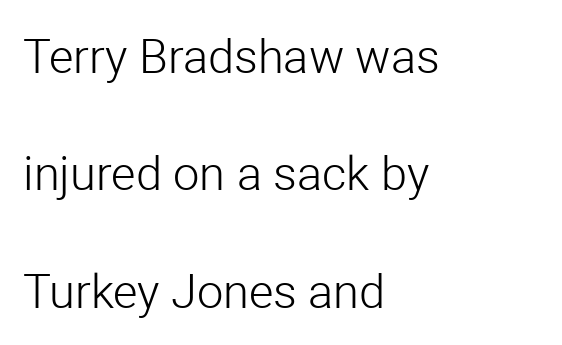
Q: Is the text bold? A: No.
Q: Is the text italic (slanted)? A: No, it is upright.
Q: Is the typeface a serif or a sans-serif typeface? A: Sans-serif.
Q: Is the text underlined? A: No.
Q: How is the paragraph aligned? A: Left-aligned.
Q: Is the spacing between letters normal or unusually wide? A: Normal.
Q: Is the spacing between lines tight, normal or loose? A: Loose.
Q: Width (condensed, normal, or wide)? A: Normal.
Q: Stroke contrast? A: Low.
Q: x-height? A: Medium.
Q: Monospaced? A: No.
